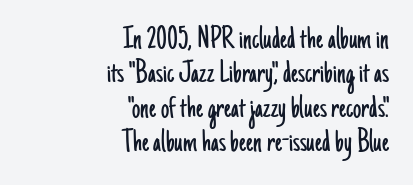
The image shows 33 px light, condensed sans-serif type, upright; set right-aligned, tight line spacing (1.04x), normal letter spacing, not underlined; low stroke contrast and a small x-height.
